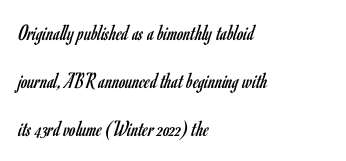
This rendering leaves character spacing at its baseline value. How would I describe the line gaps? Wide and relaxed. Bare-footed words on every line.
